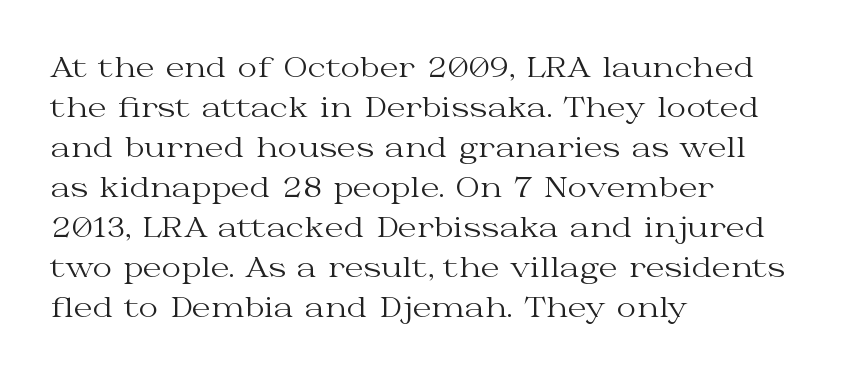
{"italic": "no", "bold": "no", "underline": "no", "align": "left", "line_spacing": "normal", "line_spacing_ratio": 1.48, "letter_spacing": "normal", "letter_spacing_em": 0.0, "glyph_px": 27}
